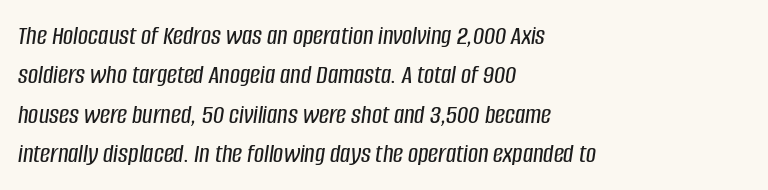
Q: Is the text italic (slanted)? A: Yes, it leans right by about 8 degrees.
Q: Is the text underlined? A: No.
Q: How is the paragraph aligned? A: Left-aligned.
Q: Is the spacing between letters normal or unusually wide? A: Normal.
Q: Is the spacing between lines tight, normal or loose? A: Normal.
Q: Width (condensed, normal, or wide)? A: Condensed.
Q: Stroke contrast? A: Low.
Q: x-height? A: Large.
Q: Monospaced? A: No.
